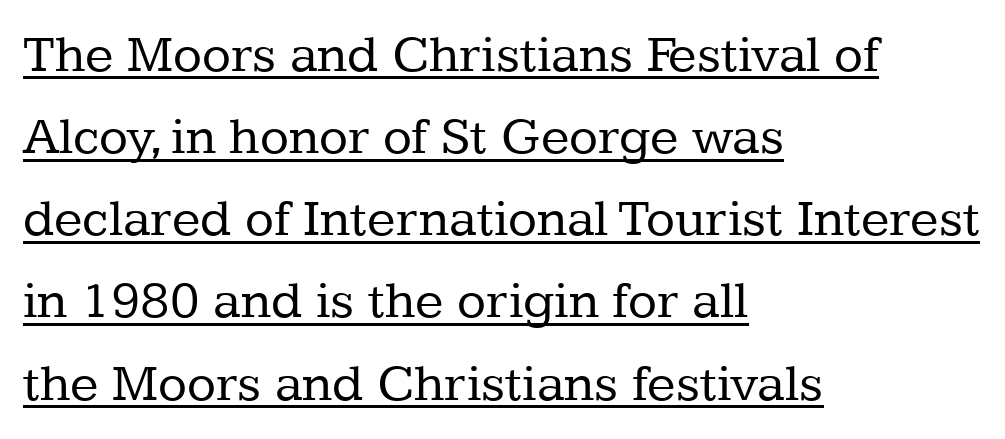
The image shows 53 px regular-weight serif type, upright; set left-aligned, normal line spacing (1.55x), normal letter spacing, underlined; low stroke contrast and a medium x-height.
